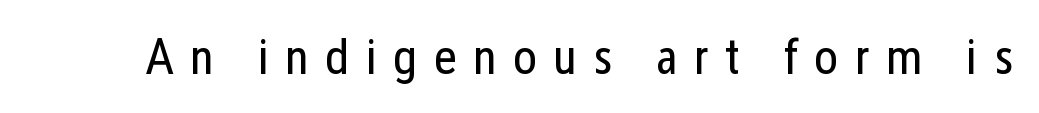
The image shows 51 px regular-weight, condensed sans-serif type, upright; set unusually wide letter spacing (+0.31 em), not underlined; low stroke contrast and a medium x-height.
